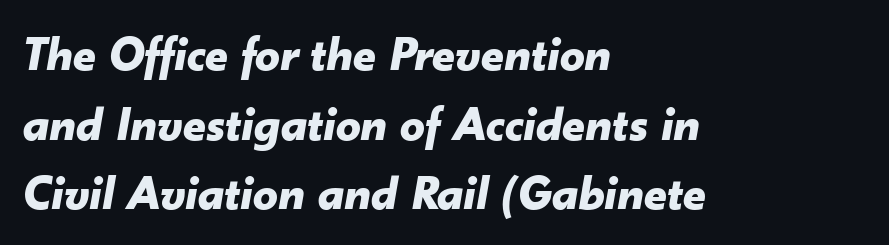
Q: Is the text bold? A: Yes.
Q: Is the text italic (slanted)? A: Yes, it leans right by about 10 degrees.
Q: Is the text underlined? A: No.
Q: How is the paragraph aligned? A: Left-aligned.
Q: Is the spacing between letters normal or unusually wide? A: Normal.
Q: Is the spacing between lines tight, normal or loose? A: Normal.
Q: Width (condensed, normal, or wide)? A: Normal.
Q: Stroke contrast? A: Low.
Q: x-height? A: Small.
Q: Monospaced? A: No.
